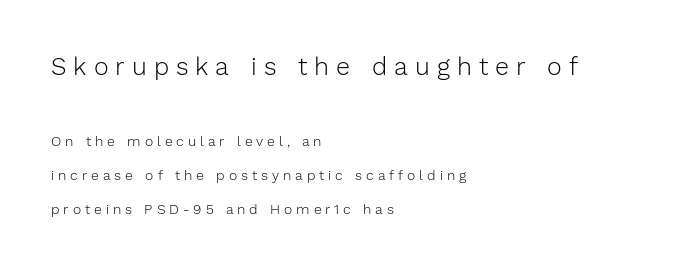
Q: Is the text bold? A: No.
Q: Is the text italic (slanted)? A: No, it is upright.
Q: Is the text underlined? A: No.
Q: How is the paragraph aligned? A: Left-aligned.
Q: Is the spacing between letters normal or unusually wide? A: Unusually wide.
Q: Is the spacing between lines tight, normal or loose? A: Loose.
Q: Which block of text is set in a larger size, the first (top) or the second (bottom)? A: The first (top) one.
